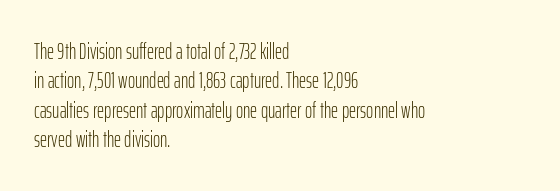
The image shows 22 px text type, upright; set left-aligned, normal line spacing (1.33x), normal letter spacing, not underlined.
